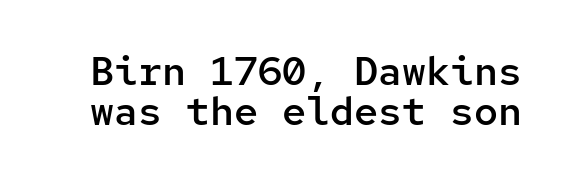
Q: Is the text bold? A: Semi-bold.
Q: Is the text italic (slanted)? A: No, it is upright.
Q: Is the typeface a serif or a sans-serif typeface? A: Sans-serif.
Q: Is the text underlined? A: No.
Q: Is the spacing between letters normal or unusually wide? A: Normal.
Q: Is the spacing between lines tight, normal or loose? A: Tight.
Q: Width (condensed, normal, or wide)? A: Normal.
Q: Stroke contrast? A: Low.
Q: x-height? A: Medium.
Q: Monospaced? A: Yes.
